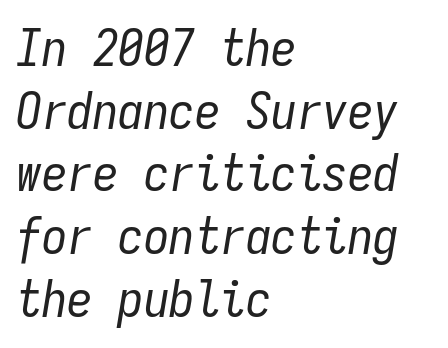
Is the letter spacing exaggerated? No — it looks like the ordinary default. These lines are rendered in a fixed-pitch font. Each line starts at the same left margin while the right side varies. Words float on clear page, feet unadorned. The whole block is typeset with a tilt. Summary of weight: not heavy and not bold.
